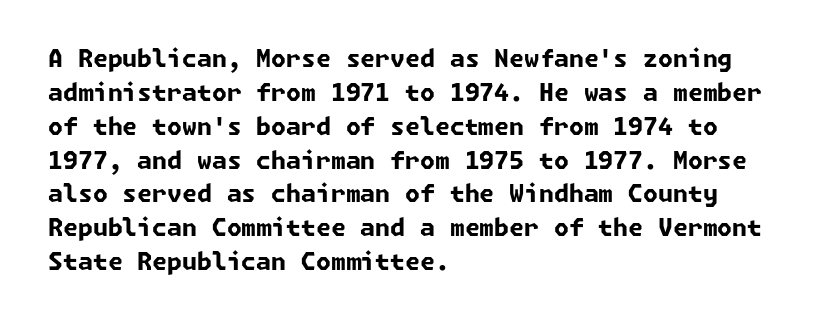
Students, this is bold: see how much ink each stroke carries. The vertical gap from one line to the next is medium. Alignment: flush left. The words here are not underlined. A typesetter would call this zero additional tracking.
